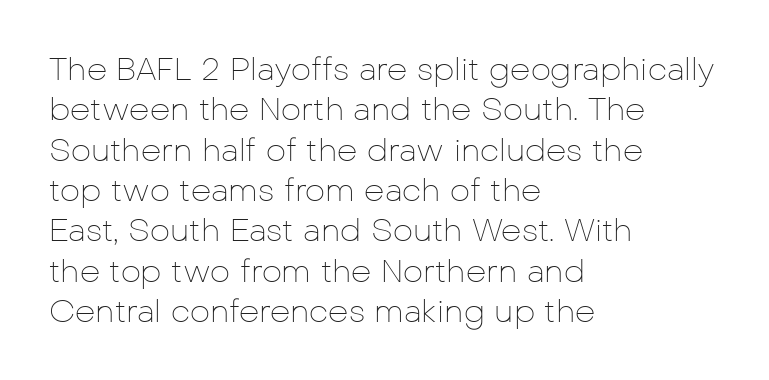
Successive baselines arrive at the customary interval. What stands out about the letter spacing? Nothing — it is the standard amount. Tall strokes in this sample are plumb rather than angled. The passage shown is typed in a proportional face where columns would drift. Layout note: lines flush left.
